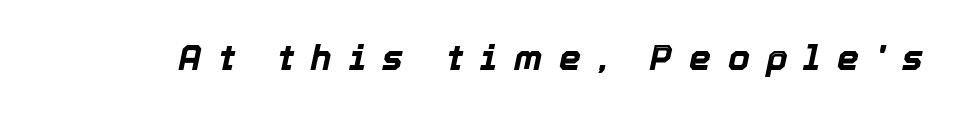
I'd describe the lettering as bold — thick and assertive. Is the type slanted? Yes — the strokes lean at a clear angle. Tracking here is generous; glyphs stand well apart from one another. Glance below the letters and you will spot only blank space. Varying glyph widths throughout — classic text-font behaviour.
